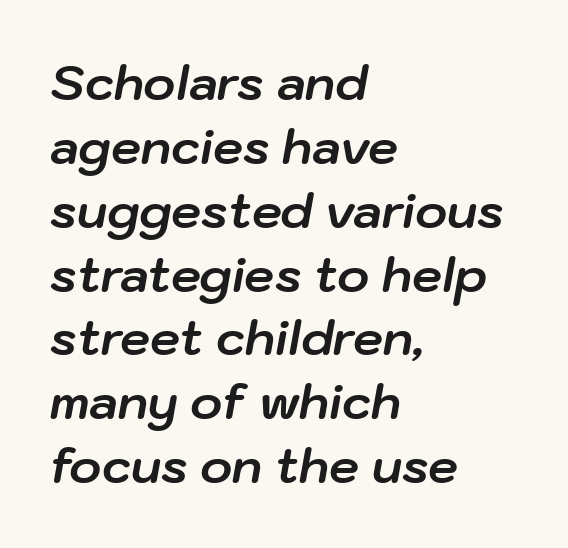
Emphasis by weight is at full strength: bold. What's the leading like? Ordinary, nothing unusual. Honestly, there is no underline to notice here at all. If you drew a ruler down the left edge, every line would touch it.
